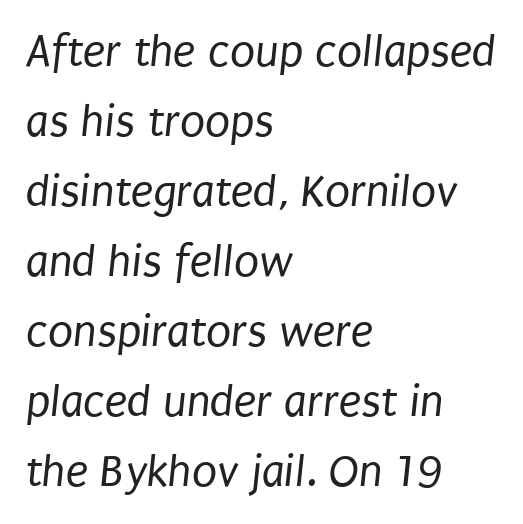
Rows of type keep a routine distance in the vertical direction. The glyphs are unaccompanied by any horizontal stroke below them. The typesetter chose a ragged-right arrangement here. Counters stay open thanks to moderate or lighter strokes.
